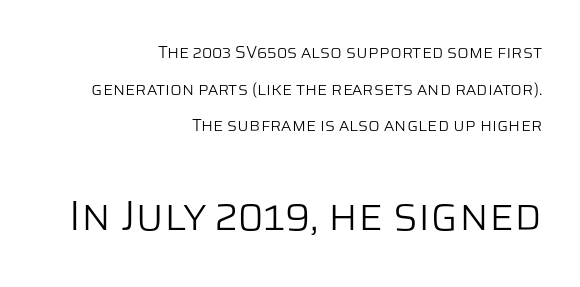
{"serif": "no", "italic": "no", "bold": "no", "weight": "light", "width": "normal", "stroke_contrast": "low", "x_height": "large", "monospaced": "no", "underline": "no", "align": "right", "line_spacing": "loose", "line_spacing_ratio": 2.16, "letter_spacing": "normal", "letter_spacing_em": 0.0, "larger_block": "second", "size_ratio": 2.47, "glyph_px": 42}
